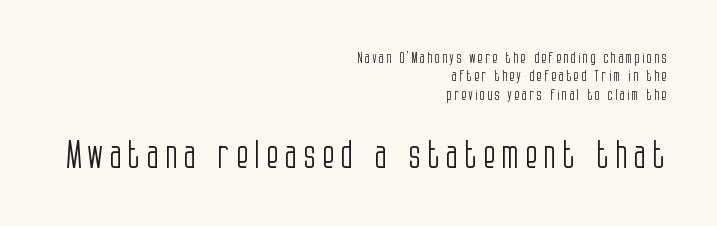
{"serif": "no", "italic": "no", "bold": "no", "weight": "light", "width": "condensed", "stroke_contrast": "low", "x_height": "large", "monospaced": "no", "underline": "no", "align": "right", "line_spacing_ratio": 1.23, "larger_block": "second", "size_ratio": 2.53, "glyph_px": 38}
